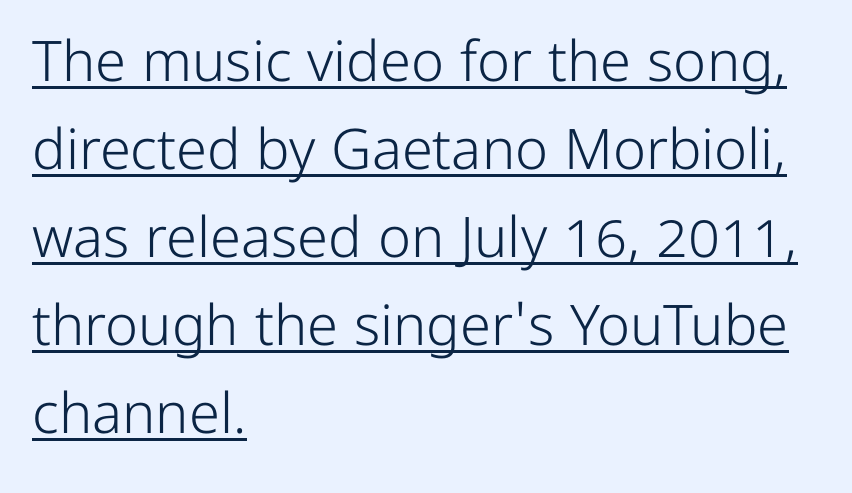
The image shows 56 px light sans-serif type, upright; set left-aligned, normal line spacing (1.57x), normal letter spacing, underlined; low stroke contrast and a medium x-height.
